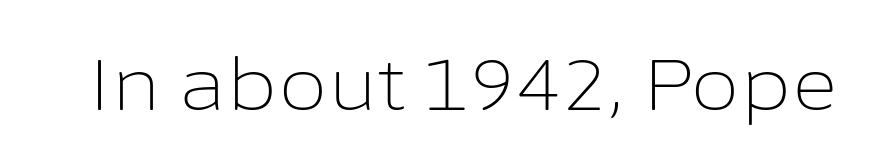
Q: Is the text bold? A: No.
Q: Is the text italic (slanted)? A: No, it is upright.
Q: Is the typeface a serif or a sans-serif typeface? A: Sans-serif.
Q: Is the text underlined? A: No.
Q: Is the spacing between letters normal or unusually wide? A: Normal.
Q: Width (condensed, normal, or wide)? A: Normal.
Q: Stroke contrast? A: Low.
Q: x-height? A: Medium.
Q: Monospaced? A: No.
